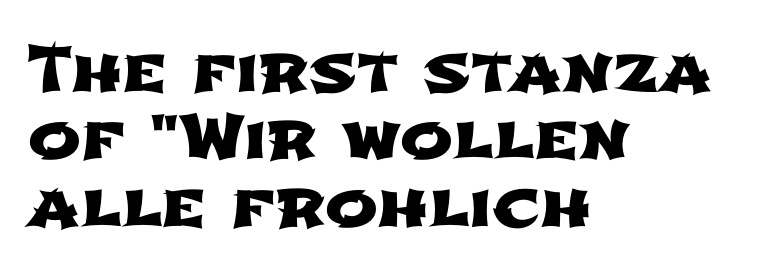
The image shows 63 px wide sans-serif type; set left-aligned, tight line spacing (1.07x), normal letter spacing, not underlined; low stroke contrast and a medium x-height.
